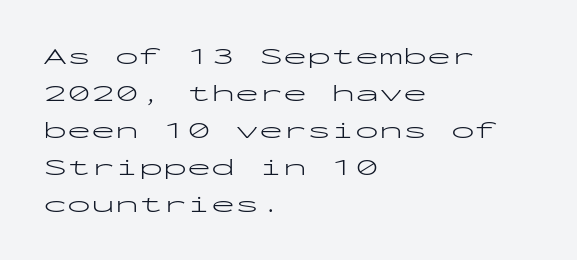
Q: Is the text bold? A: No.
Q: Is the text italic (slanted)? A: No, it is upright.
Q: Is the text underlined? A: No.
Q: How is the paragraph aligned? A: Left-aligned.
Q: Is the spacing between letters normal or unusually wide? A: Normal.
Q: Is the spacing between lines tight, normal or loose? A: Normal.
